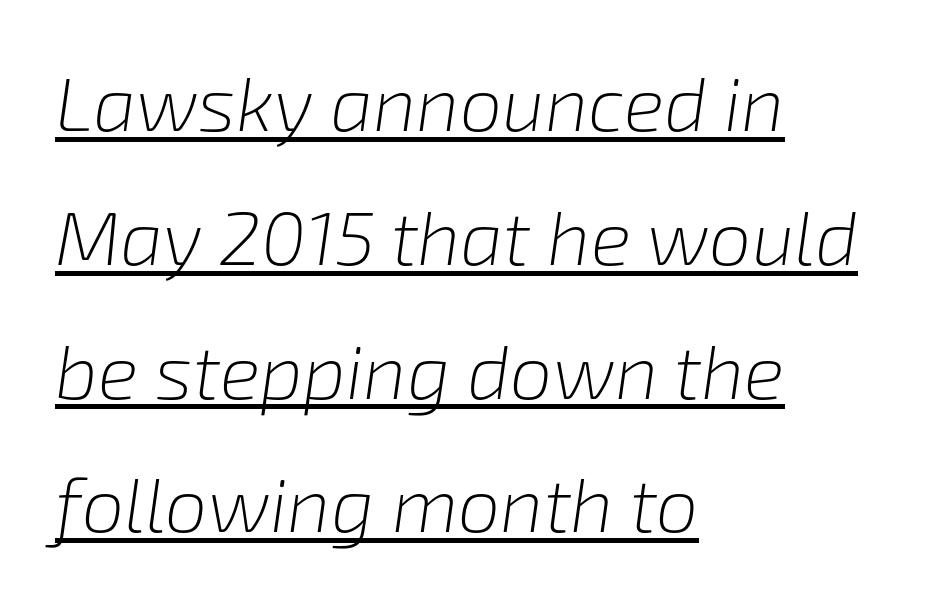
The image shows 76 px light type, italic (leaning right); set left-aligned, line spacing 1.76x, normal letter spacing, underlined; low stroke contrast and a medium x-height.
